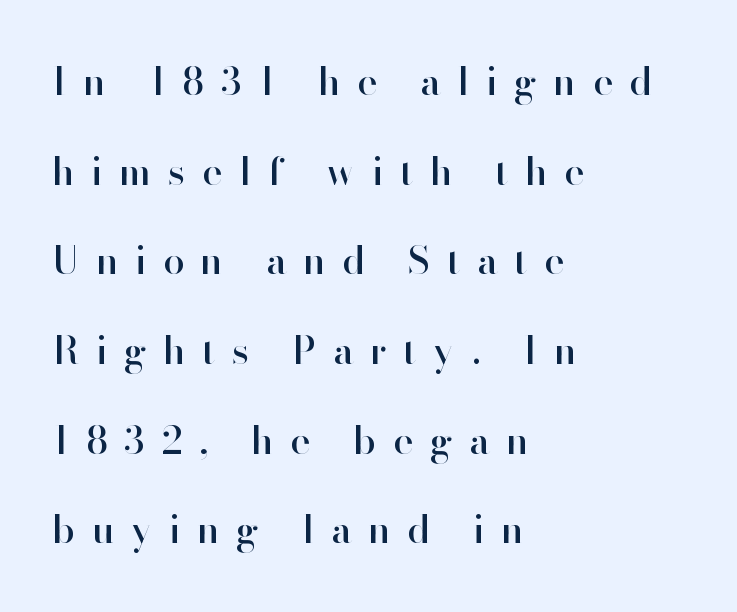
The string is rendered with underlining switched off. The face used here is a sans, in the tradition of grotesques and geometrics. The lettering holds an erect, upright posture throughout. Left-aligned paragraph, ragged on the right. Each word looks stretched out because of the extra space between its letters. Summary of vertical rhythm: relaxed, with wide interline spacing.
